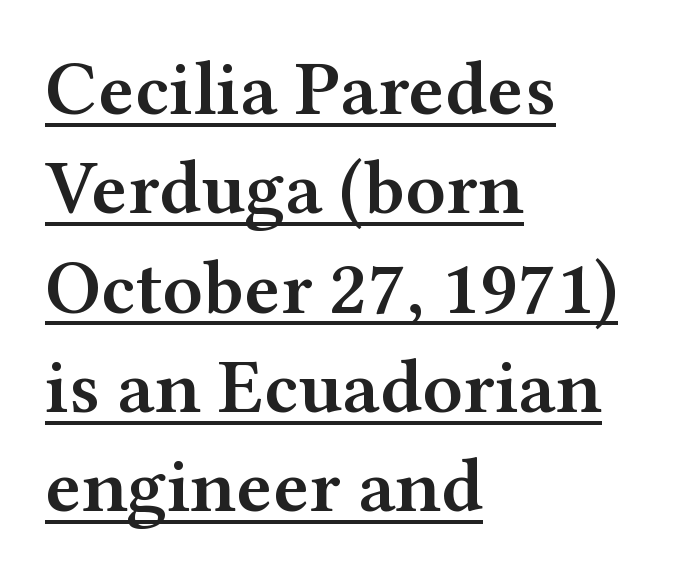
The image shows 77 px semibold, wide serif type, upright; set left-aligned, normal line spacing (1.29x), normal letter spacing, underlined; medium stroke contrast and a medium x-height.
